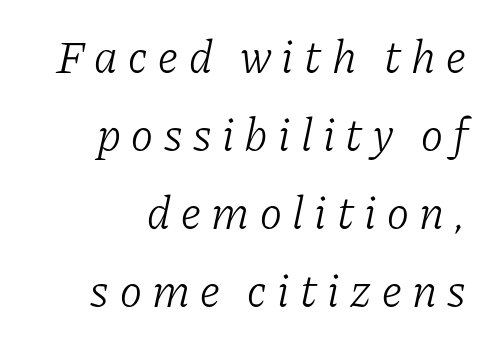
The image shows 47 px light serif type, italic (leaning right); set right-aligned, normal line spacing (1.66x), unusually wide letter spacing (+0.22 em), not underlined; low stroke contrast and a medium x-height.
